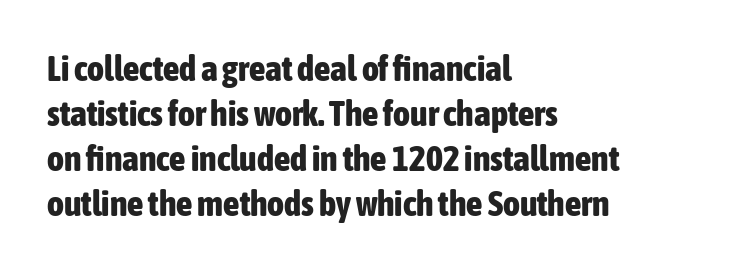
Q: Is the text bold? A: Yes.
Q: Is the text italic (slanted)? A: No, it is upright.
Q: Is the typeface a serif or a sans-serif typeface? A: Sans-serif.
Q: Is the text underlined? A: No.
Q: How is the paragraph aligned? A: Left-aligned.
Q: Is the spacing between letters normal or unusually wide? A: Normal.
Q: Is the spacing between lines tight, normal or loose? A: Normal.
Q: Width (condensed, normal, or wide)? A: Condensed.
Q: Stroke contrast? A: Low.
Q: x-height? A: Medium.
Q: Monospaced? A: No.
